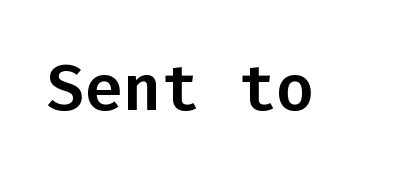
{"serif": "no", "italic": "no", "width": "normal", "stroke_contrast": "low", "x_height": "medium", "monospaced": "yes", "underline": "no", "letter_spacing": "normal", "letter_spacing_em": 0.0, "glyph_px": 64}
